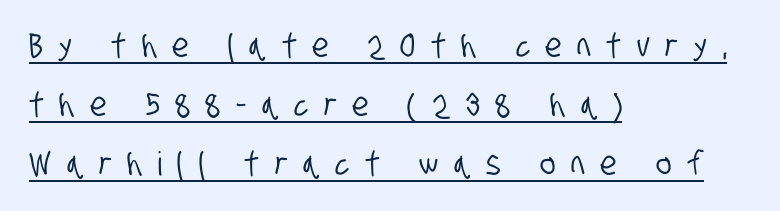
Each letter's strokes conclude bluntly, with no projecting serifs. Do the characters align in a grid? No, the font is proportional. Typeset ragged right — the left edge is the straight one. The tracking jumps out immediately: characters are airy and widely separated.
